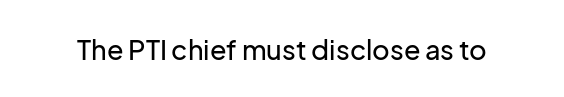
The image shows 27 px text type, upright; set normal letter spacing, not underlined.
